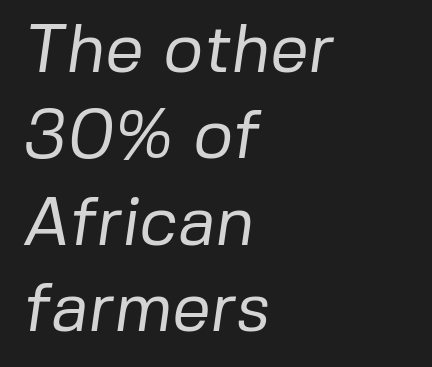
Each line starts at the same left margin while the right side varies. Observe the ordinary spacing: letters are neighbours, not strangers. Proportional: the letters do not fall into vertical columns. Regular leading. No heavy texture on the line: the type isn't bold.
